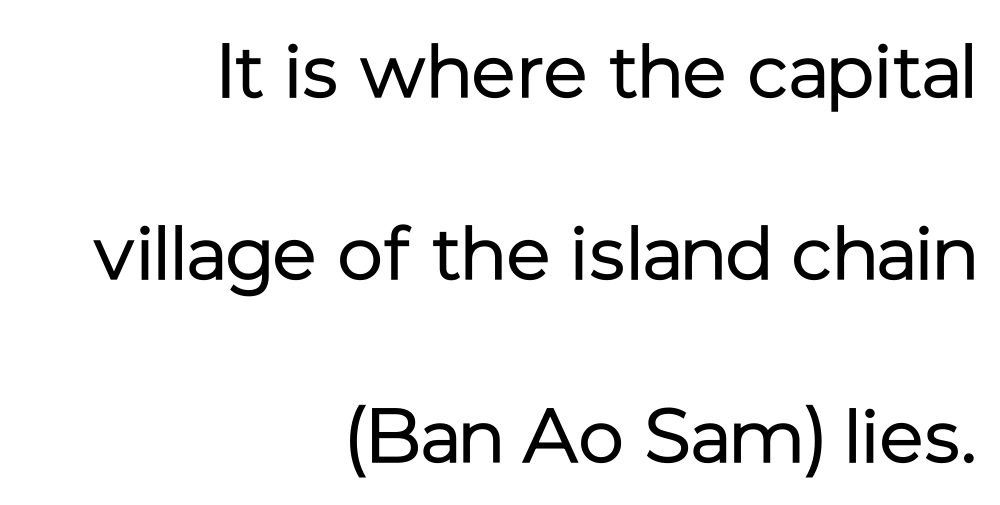
Horizontally, the lines are justified to the trailing edge only. Students, observe: this is what heavily led, spacious text looks like. Spacing between characters is what you'd get straight out of the box. The zone under the glyphs is completely vacant.
